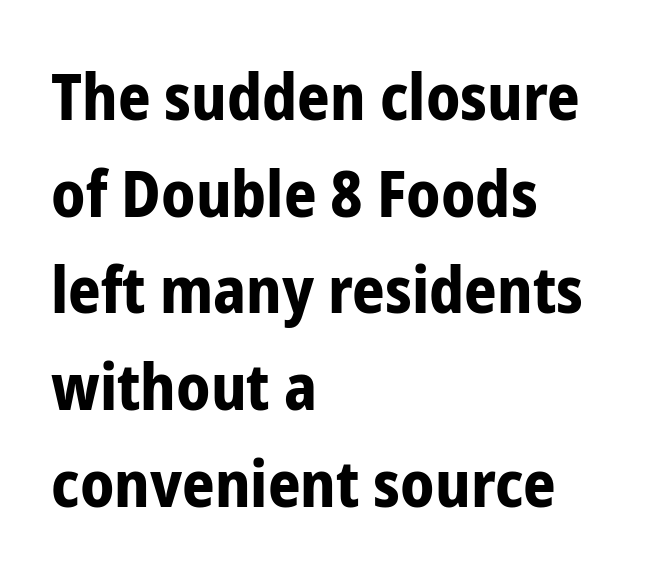
Q: Is the text bold? A: Yes.
Q: Is the text italic (slanted)? A: No, it is upright.
Q: Is the typeface a serif or a sans-serif typeface? A: Sans-serif.
Q: Is the text underlined? A: No.
Q: How is the paragraph aligned? A: Left-aligned.
Q: Is the spacing between letters normal or unusually wide? A: Normal.
Q: Is the spacing between lines tight, normal or loose? A: Normal.
Q: Width (condensed, normal, or wide)? A: Condensed.
Q: Stroke contrast? A: Low.
Q: x-height? A: Medium.
Q: Monospaced? A: No.
